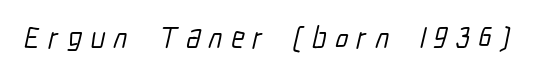
Underlining? Definitely not there. Spacing verdict: proportional, widths tailored to each character. Observe the wide spacing: letters keep a clear distance from each other. Nothing sits at the stroke ends, so this counts as sans-serif.
